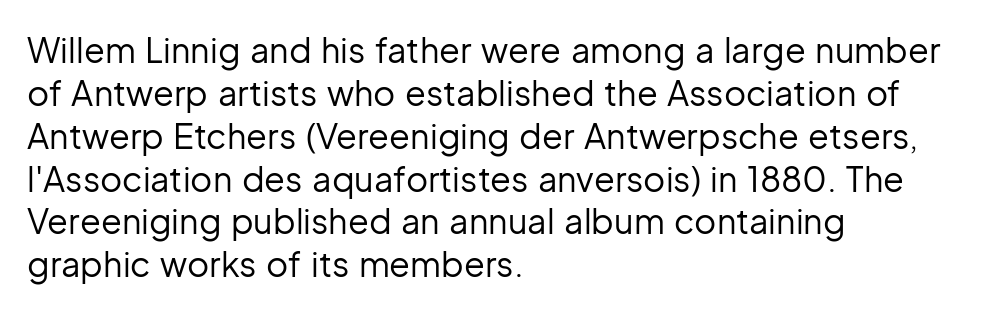
The letters advance in unequal steps, a hallmark of proportional type. Descender tails drop into unmarked territory. Leading matches the norm, producing a regular column. The lines are quadded left. The tracking reads as untouched default to a designer's eye. Are there feet on the stems? There aren't — it's a sans.
